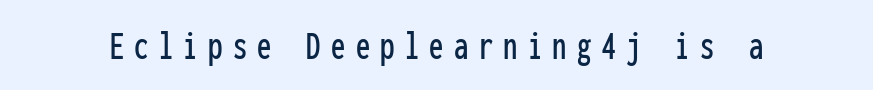
Q: Is the text italic (slanted)? A: No, it is upright.
Q: Is the typeface a serif or a sans-serif typeface? A: Sans-serif.
Q: Is the text underlined? A: No.
Q: Is the spacing between letters normal or unusually wide? A: Unusually wide.
Q: Width (condensed, normal, or wide)? A: Condensed.
Q: Stroke contrast? A: Low.
Q: x-height? A: Medium.
Q: Monospaced? A: Yes.
